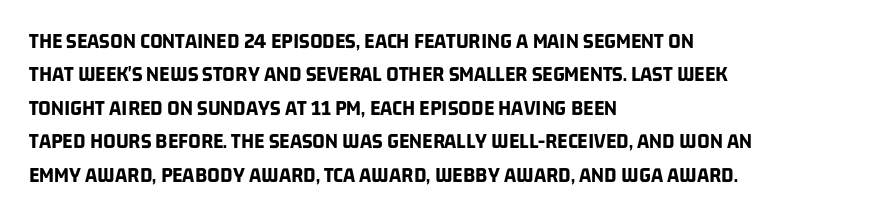
Q: Is the text bold? A: Yes.
Q: Is the text underlined? A: No.
Q: How is the paragraph aligned? A: Left-aligned.
Q: Is the spacing between letters normal or unusually wide? A: Normal.
Q: Is the spacing between lines tight, normal or loose? A: Normal.
